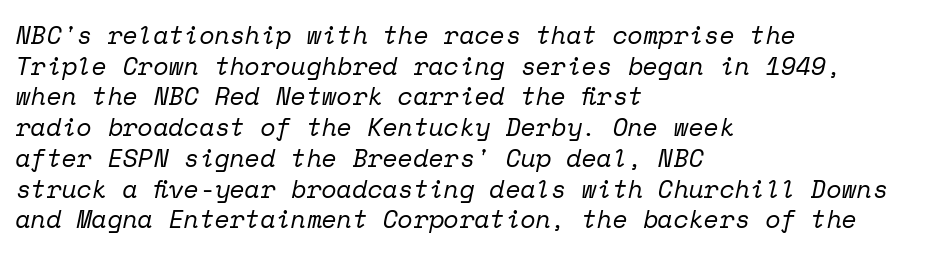
{"italic": "yes", "lean": "right", "slant_degrees": 12, "bold": "no", "underline": "no", "align": "left", "line_spacing_ratio": 1.23, "letter_spacing": "normal", "letter_spacing_em": 0.0, "glyph_px": 25}
